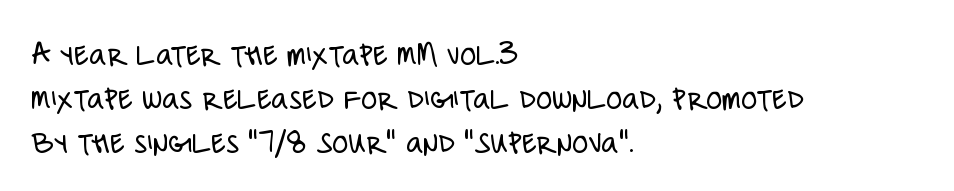
{"serif": "no", "italic": "no", "bold": "no", "weight": "light", "width": "condensed", "stroke_contrast": "low", "x_height": "large", "monospaced": "no", "underline": "no", "align": "left", "line_spacing": "normal", "line_spacing_ratio": 1.34, "letter_spacing": "normal", "letter_spacing_em": 0.0, "glyph_px": 33}
